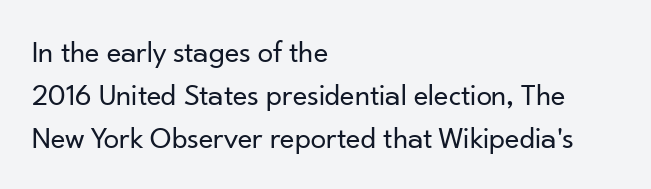
{"serif": "no", "italic": "no", "bold": "no", "weight": "regular", "width": "normal", "stroke_contrast": "low", "x_height": "small", "monospaced": "no", "underline": "no", "align": "left", "line_spacing": "normal", "line_spacing_ratio": 1.39, "letter_spacing": "normal", "letter_spacing_em": 0.0, "glyph_px": 31}
